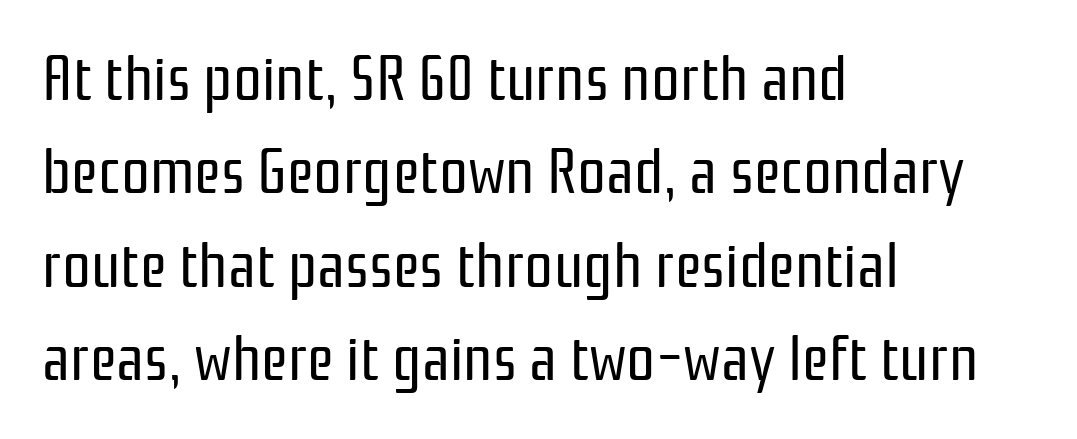
Q: Is the text bold? A: No.
Q: Is the text italic (slanted)? A: No, it is upright.
Q: Is the typeface a serif or a sans-serif typeface? A: Sans-serif.
Q: Is the text underlined? A: No.
Q: How is the paragraph aligned? A: Left-aligned.
Q: Is the spacing between letters normal or unusually wide? A: Normal.
Q: Is the spacing between lines tight, normal or loose? A: Normal.
Q: Width (condensed, normal, or wide)? A: Condensed.
Q: Stroke contrast? A: Low.
Q: x-height? A: Medium.
Q: Monospaced? A: No.
